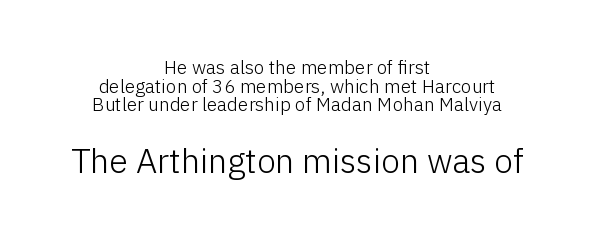
The characters are drawn with everyday or finer stroke widths. Do the characters align in a grid? No, the font is proportional. Nope, no serifs anywhere on these letters. How would I describe the line gaps? Narrow and economical. Layout note: lines centered.
